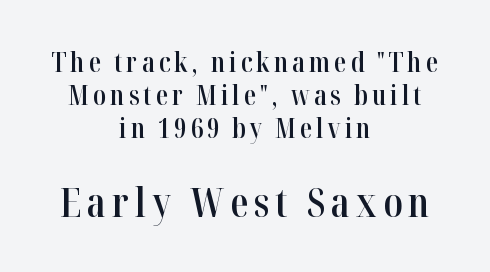
The image shows 40 px semibold, condensed serif type, upright; set centered, line spacing 1.22x, not underlined; the second (bottom) block is 1.48x larger; high stroke contrast and a medium x-height.
